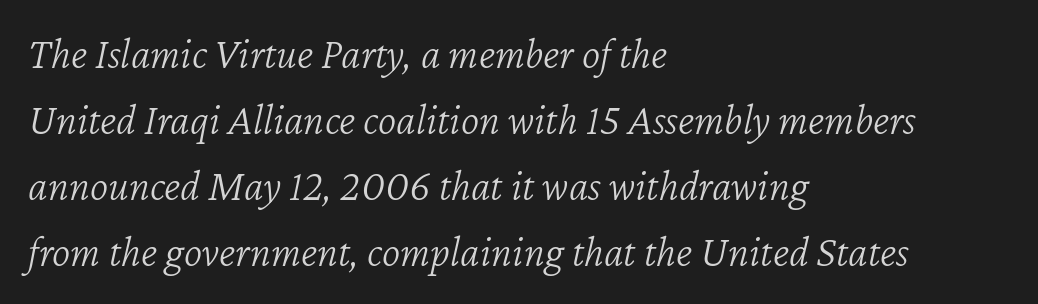
The image shows 44 px light type, italic (leaning right); set left-aligned, normal line spacing (1.5x), normal letter spacing, not underlined; low stroke contrast and a medium x-height.
